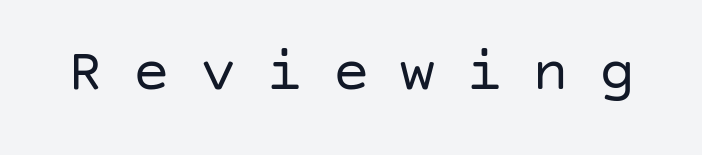
{"serif": "no", "italic": "no", "bold": "no", "weight": "regular", "width": "normal", "stroke_contrast": "low", "x_height": "large", "underline": "no", "letter_spacing": "wide", "letter_spacing_em": 0.49, "glyph_px": 61}
